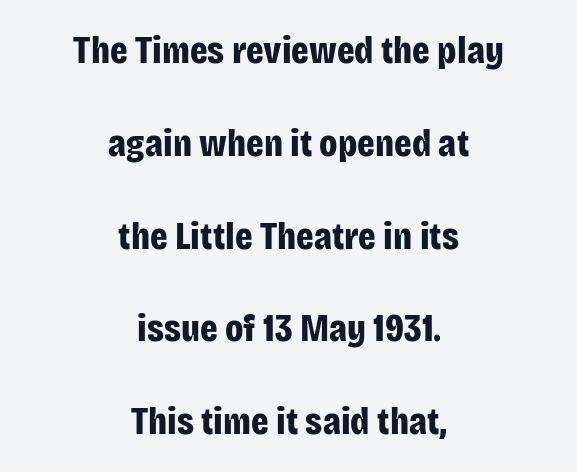
{"serif": "no", "italic": "no", "bold": "yes", "weight": "bold", "width": "condensed", "stroke_contrast": "low", "x_height": "large", "monospaced": "no", "underline": "no", "align": "center", "line_spacing": "loose", "line_spacing_ratio": 2.38, "letter_spacing": "normal", "letter_spacing_em": 0.0, "glyph_px": 39}
